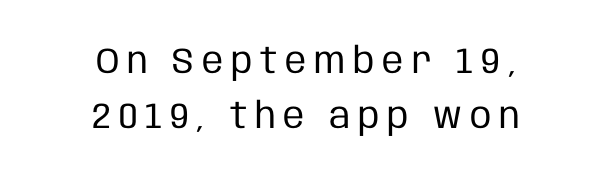
The image shows 36 px regular-weight, condensed sans-serif type, upright; set centered, normal line spacing (1.54x), unusually wide letter spacing (+0.22 em), not underlined; low stroke contrast and a large x-height.
